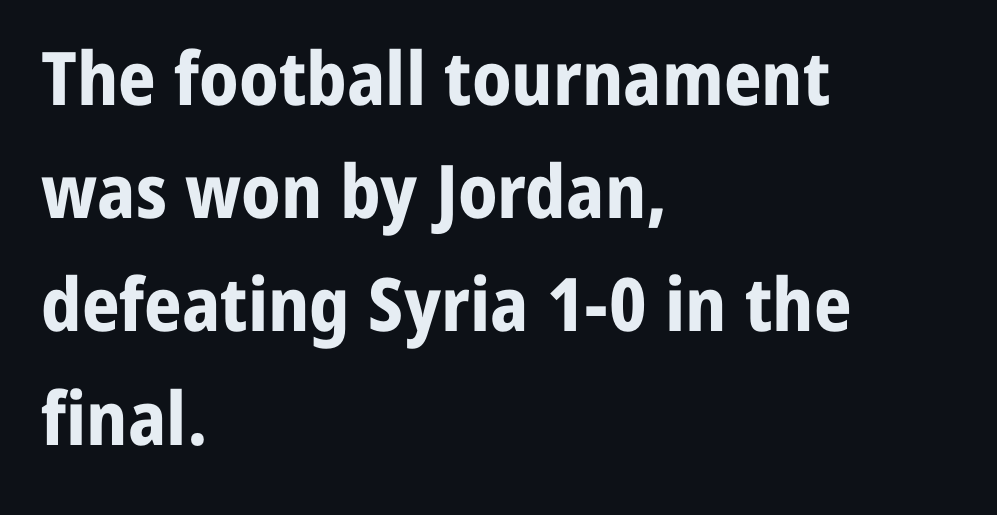
{"serif": "no", "italic": "no", "bold": "yes", "weight": "bold", "width": "normal", "stroke_contrast": "low", "x_height": "medium", "monospaced": "no", "underline": "no", "align": "left", "line_spacing": "normal", "line_spacing_ratio": 1.53, "letter_spacing": "normal", "letter_spacing_em": 0.0, "glyph_px": 74}
